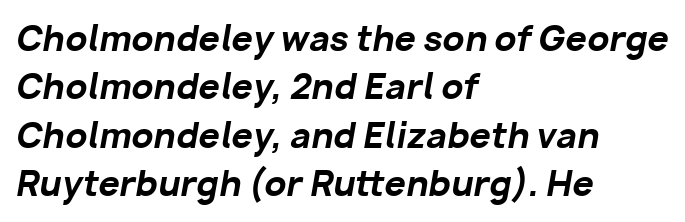
Q: Is the text bold? A: Yes.
Q: Is the text italic (slanted)? A: Yes, it leans right by about 10 degrees.
Q: Is the text underlined? A: No.
Q: How is the paragraph aligned? A: Left-aligned.
Q: Is the spacing between letters normal or unusually wide? A: Normal.
Q: Is the spacing between lines tight, normal or loose? A: Normal.
Q: Width (condensed, normal, or wide)? A: Normal.
Q: Stroke contrast? A: Low.
Q: x-height? A: Medium.
Q: Monospaced? A: No.
